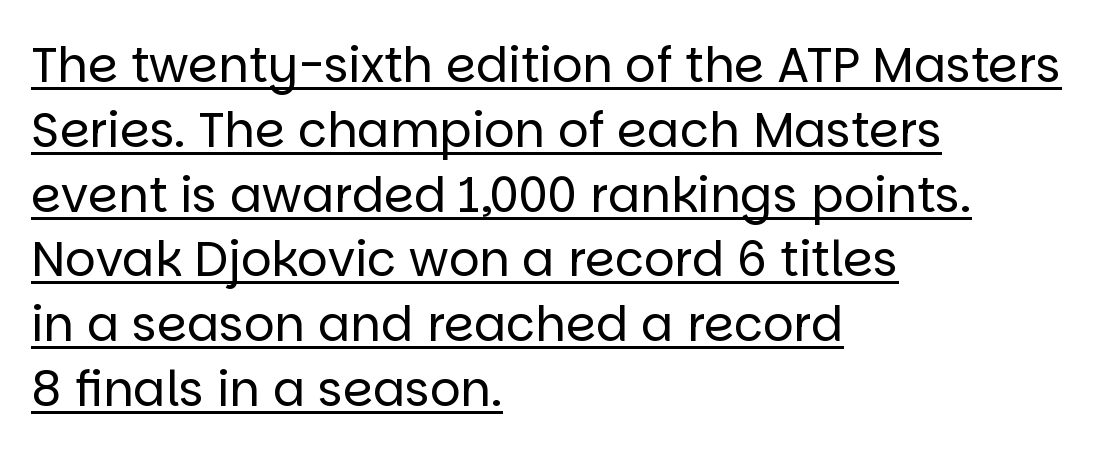
Q: Is the text bold? A: No.
Q: Is the text italic (slanted)? A: No, it is upright.
Q: Is the typeface a serif or a sans-serif typeface? A: Sans-serif.
Q: Is the text underlined? A: Yes.
Q: How is the paragraph aligned? A: Left-aligned.
Q: Is the spacing between letters normal or unusually wide? A: Normal.
Q: Is the spacing between lines tight, normal or loose? A: Normal.
Q: Width (condensed, normal, or wide)? A: Normal.
Q: Stroke contrast? A: Low.
Q: x-height? A: Large.
Q: Monospaced? A: No.
